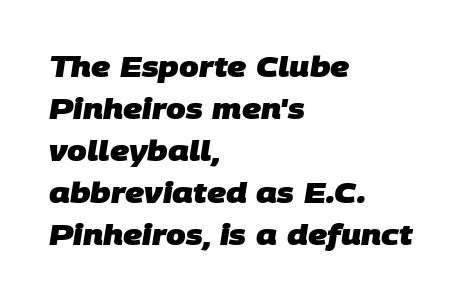
The area under the type is left untouched. The rendering keeps characters at their native spacing. Does the leading feel generous? No, just average. Plenty of ink on the page — the face is bold. A sans-serif font was chosen for this passage. Varying glyph widths throughout — classic text-font behaviour.
